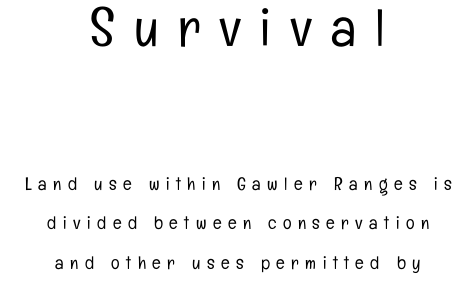
The image shows 53 px light, condensed sans-serif type, upright; set centered, loose line spacing (2.21x), unusually wide letter spacing (+0.36 em), not underlined; the first (top) block is 2.94x larger; low stroke contrast and a medium x-height.
